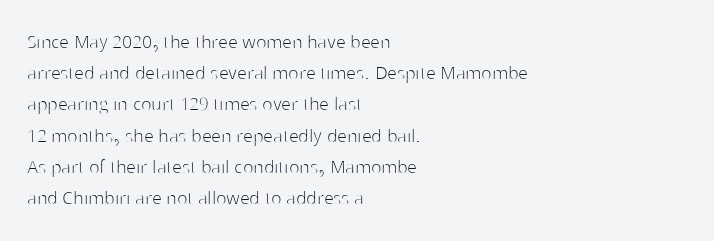
{"italic": "no", "bold": "no", "underline": "no", "align": "left", "line_spacing": "normal", "line_spacing_ratio": 1.42, "letter_spacing": "normal", "letter_spacing_em": 0.0, "glyph_px": 22}
